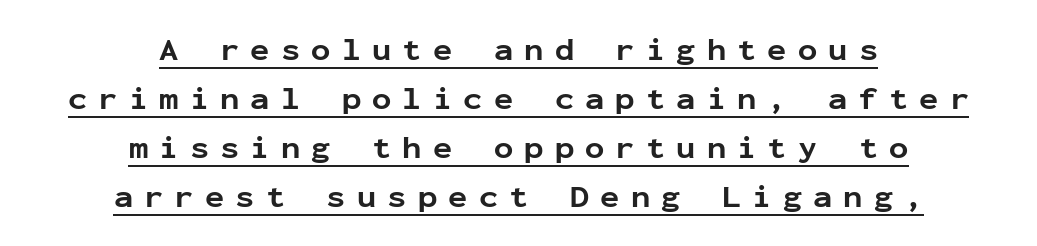
The image shows 32 px bold sans-serif type, upright, monospaced; set centered, normal line spacing (1.53x), unusually wide letter spacing (+0.35 em), underlined; low stroke contrast and a medium x-height.
